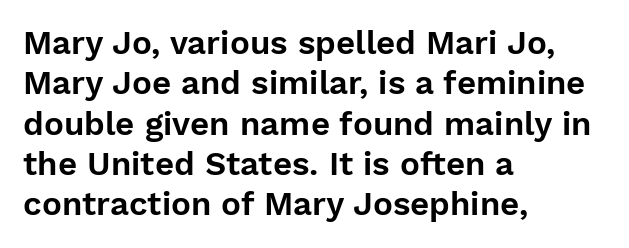
Anything drawn beneath the words? Only blank space. The passage shown is typed in a proportional face where columns would drift. Do the letters lean? They stand straight. Short note: letters normally spaced. The face used here is a sans, in the tradition of grotesques and geometrics. These lines stack with their left ends in a neat column.
